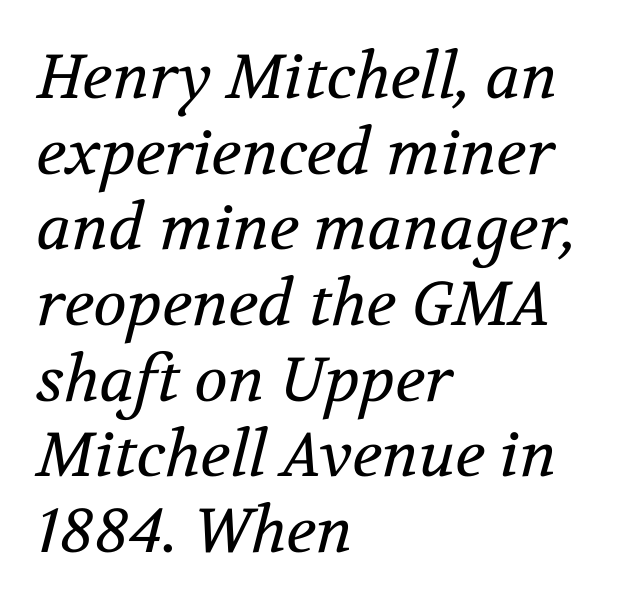
Caption: multi-line text, flush left, ragged right. The strip under each line holds only bare page. Caption: standard tracking, unaltered. Little horizontal feet cap the strokes, marking this as serif type. You could not count columns in this text — the font is proportionally spaced.
